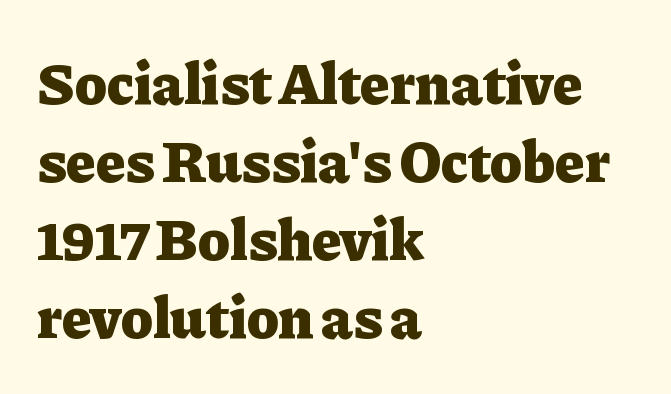
The image shows 60 px heavy serif type, upright; set left-aligned, normal line spacing (1.3x), normal letter spacing, not underlined; low stroke contrast and a medium x-height.
